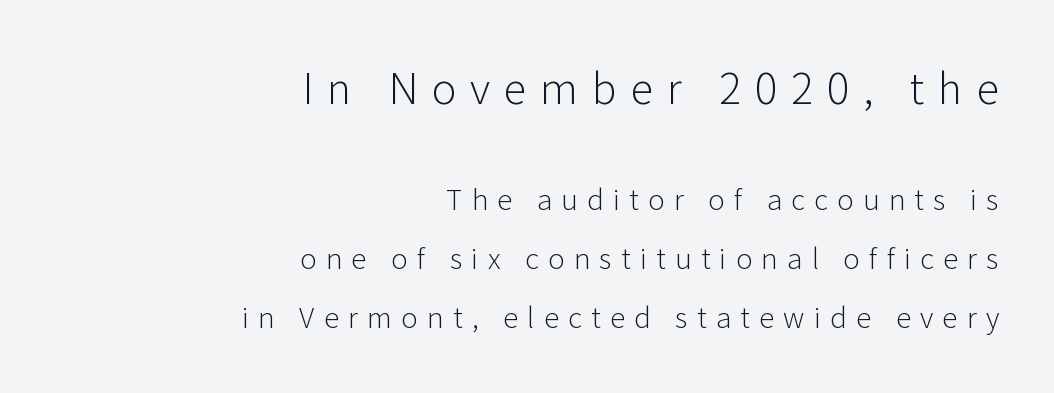
Notice the wide empty band between every row — that's loose leading. Observe the absence of serifs on each vertical stroke in this sample. Short note: letters widely spaced. A bare baseline throughout the passage.
